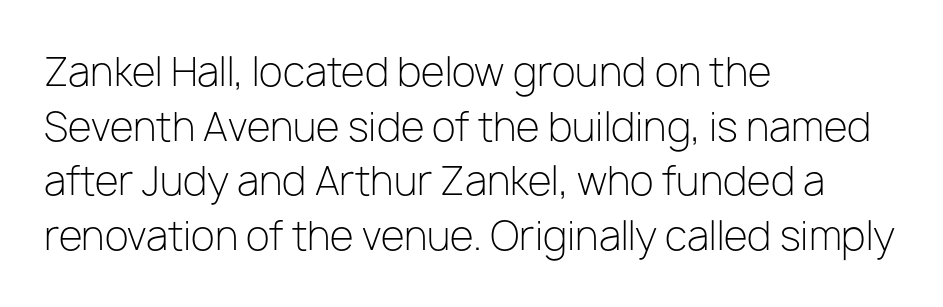
{"serif": "no", "italic": "no", "bold": "no", "weight": "light", "width": "normal", "stroke_contrast": "low", "x_height": "medium", "monospaced": "no", "underline": "no", "align": "left", "line_spacing": "normal", "line_spacing_ratio": 1.4, "letter_spacing": "normal", "letter_spacing_em": 0.0, "glyph_px": 39}
